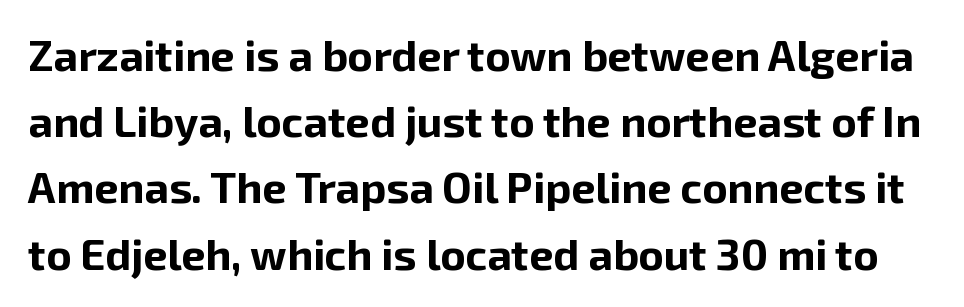
A clean baseline with only descenders dipping below it. Short note: letters normally spaced. Spacing verdict: proportional, widths tailored to each character. Italic: no, the glyphs are upright roman. In terms of leading, this rendering sits right in the middle.
